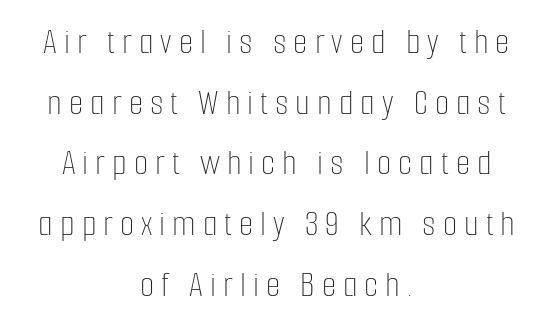
The image shows 37 px thin, condensed type, upright; set centered, normal line spacing (1.64x), not underlined; low stroke contrast and a medium x-height.
